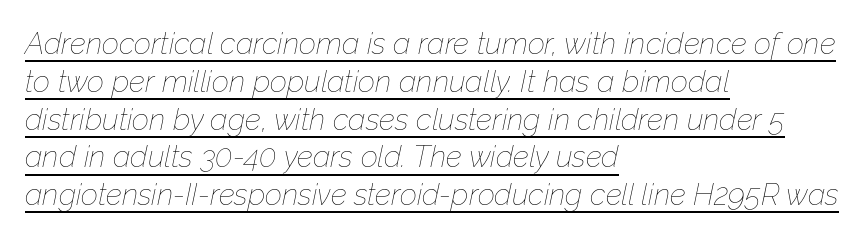
The image shows 30 px thin type, italic (leaning right); set left-aligned, normal line spacing (1.26x), normal letter spacing, underlined; low stroke contrast and a medium x-height.
